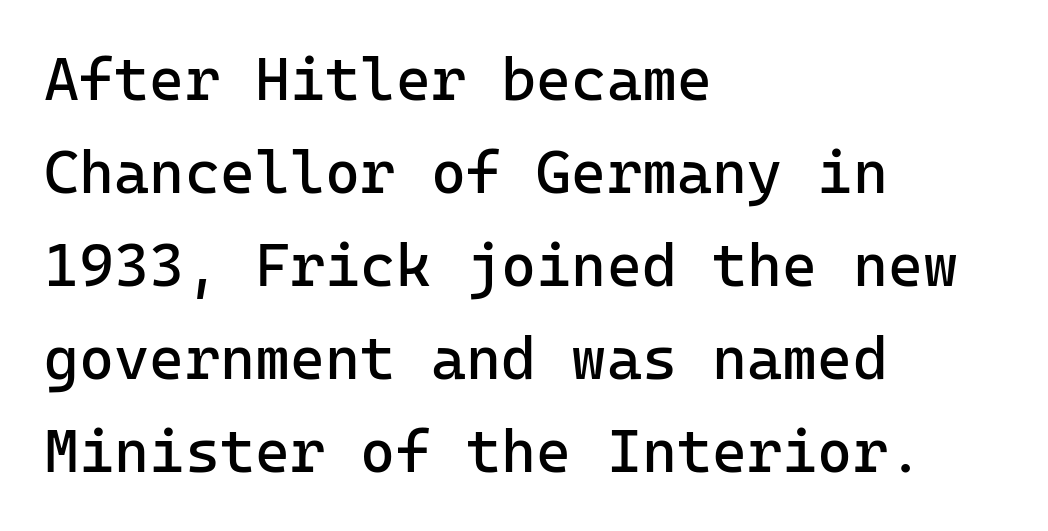
The image shows 60 px regular-weight sans-serif type, upright; set left-aligned, normal line spacing (1.55x), normal letter spacing, not underlined; low stroke contrast and a medium x-height.
